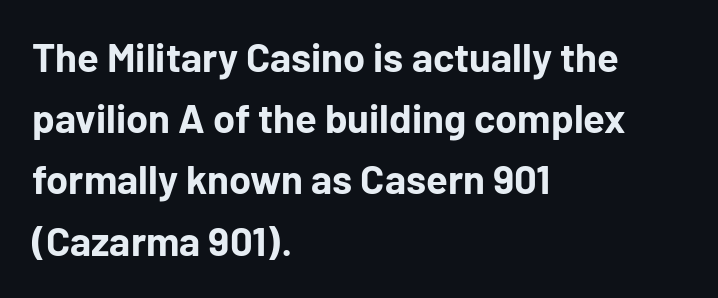
The image shows 40 px bold sans-serif type, upright; set left-aligned, normal line spacing (1.53x), normal letter spacing, not underlined; low stroke contrast and a medium x-height.
